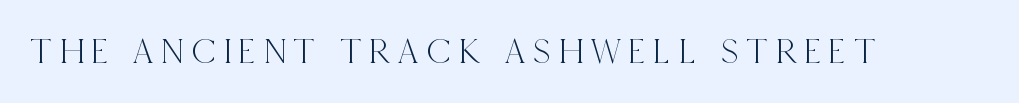
Q: Is the text italic (slanted)? A: No, it is upright.
Q: Is the typeface a serif or a sans-serif typeface? A: Serif.
Q: Is the text underlined? A: No.
Q: Is the spacing between letters normal or unusually wide? A: Unusually wide.
Q: Width (condensed, normal, or wide)? A: Condensed.
Q: x-height? A: Large.
Q: Monospaced? A: No.
